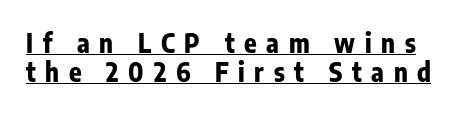
The image shows 26 px bold type, upright; set tight line spacing (1.11x), unusually wide letter spacing (+0.37 em), underlined.
